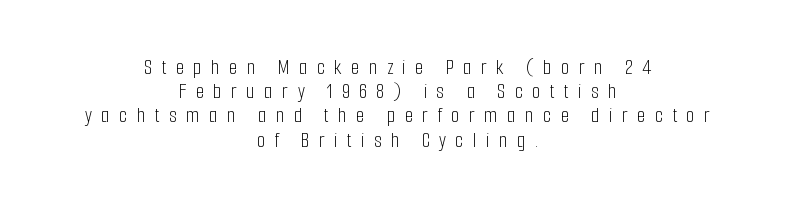
{"italic": "no", "bold": "no", "underline": "no", "align": "center", "line_spacing": "tight", "line_spacing_ratio": 1.1, "letter_spacing": "wide", "letter_spacing_em": 0.42, "glyph_px": 22}
